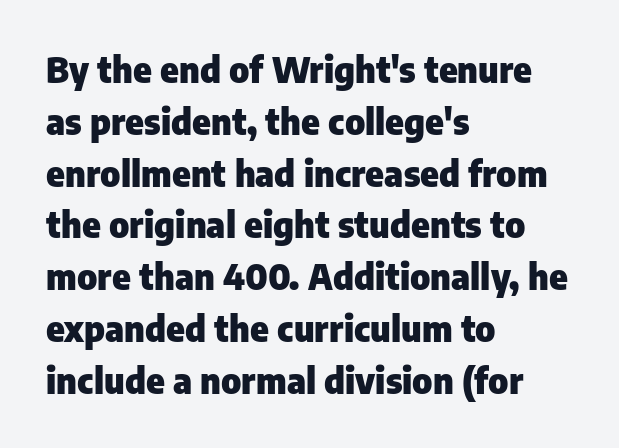
Q: Is the text bold? A: Yes.
Q: Is the text italic (slanted)? A: No, it is upright.
Q: Is the typeface a serif or a sans-serif typeface? A: Sans-serif.
Q: Is the text underlined? A: No.
Q: How is the paragraph aligned? A: Left-aligned.
Q: Is the spacing between letters normal or unusually wide? A: Normal.
Q: Is the spacing between lines tight, normal or loose? A: Normal.
Q: Width (condensed, normal, or wide)? A: Normal.
Q: Stroke contrast? A: Low.
Q: x-height? A: Medium.
Q: Monospaced? A: No.
